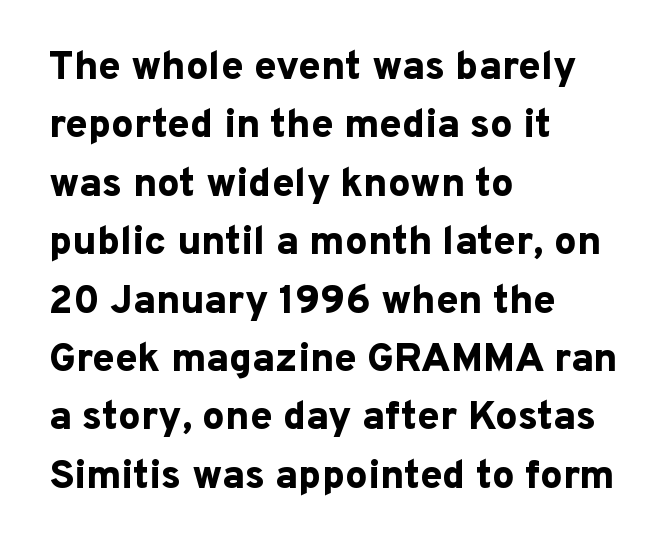
The image shows 40 px bold sans-serif type, upright; set left-aligned, normal line spacing (1.46x), normal letter spacing, not underlined; low stroke contrast and a medium x-height.
